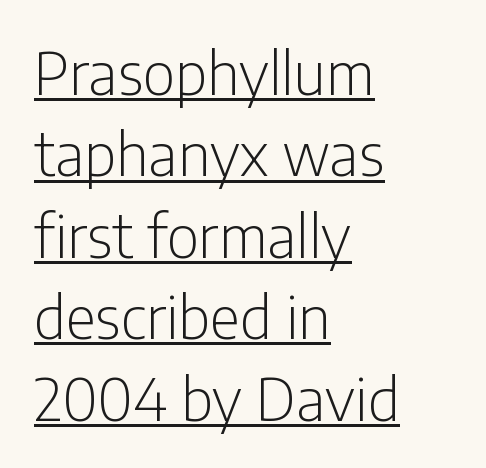
The image shows 59 px light, condensed sans-serif type, upright; set left-aligned, normal line spacing (1.38x), normal letter spacing, underlined; low stroke contrast and a medium x-height.
